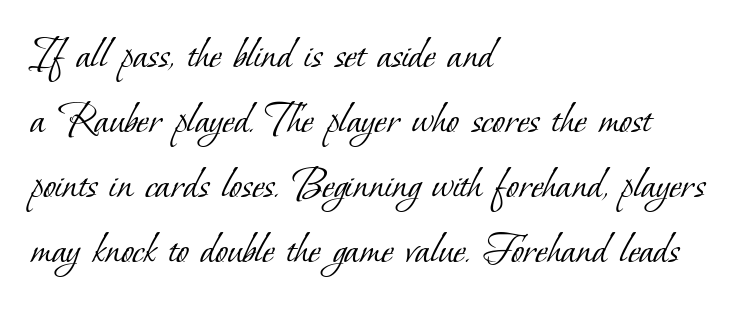
A student would call this left alignment; a typographer would say flush left, rag right. Standard letterfit; no display-style spreading of the glyphs. Observe the serifs anchoring each vertical stroke in this sample. Character widths vary here, with narrow letters taking less room than wide ones. Weight: regular or lighter.
